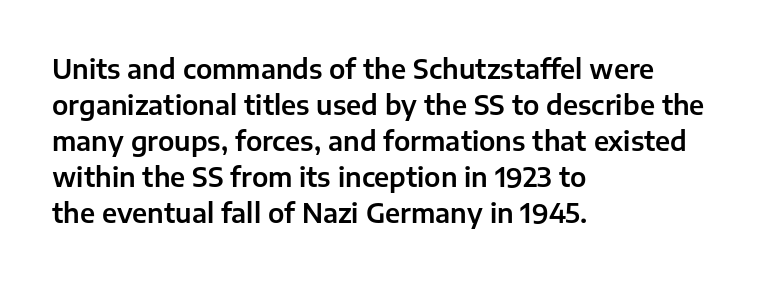
This is roman type, the default non-slanted kind. Standard letterfit; no display-style spreading of the glyphs. Evenly set lines give the paragraph a standard silhouette. The specimen omits any rule beneath the text block's lines. The paragraph shown leans on its left margin.
